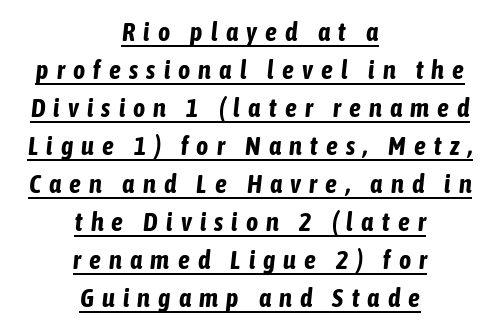
The image shows 26 px bold type, italic (leaning right); set centered, normal line spacing (1.46x), unusually wide letter spacing (+0.32 em), underlined.
